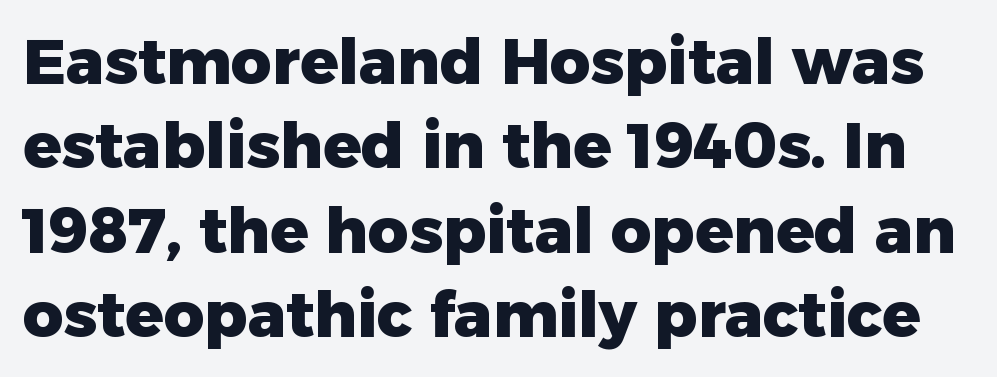
The image shows 63 px heavy sans-serif type, upright; set normal line spacing (1.34x), normal letter spacing, not underlined; low stroke contrast and a medium x-height.
